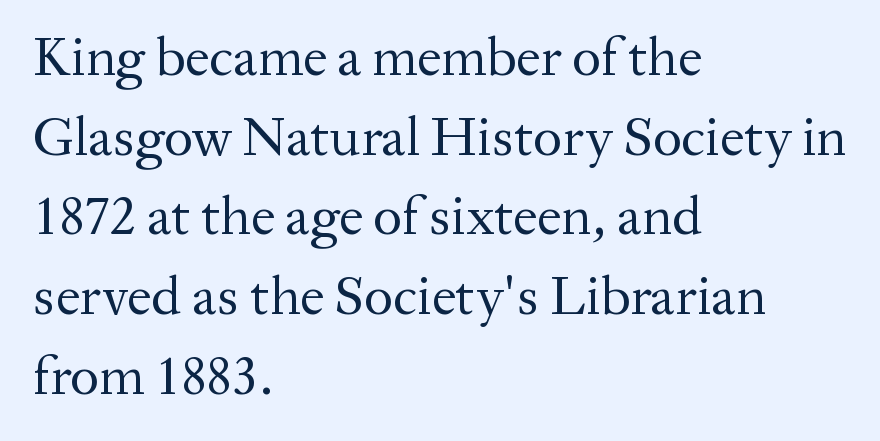
Regarding leading, the lines here are spaced in the standard way. These lines keep a tight, regular rhythm from letter to letter. Does the type have serifs? Yes, each stem ends in a small foot. Is there any slant? The stems are plumb.
